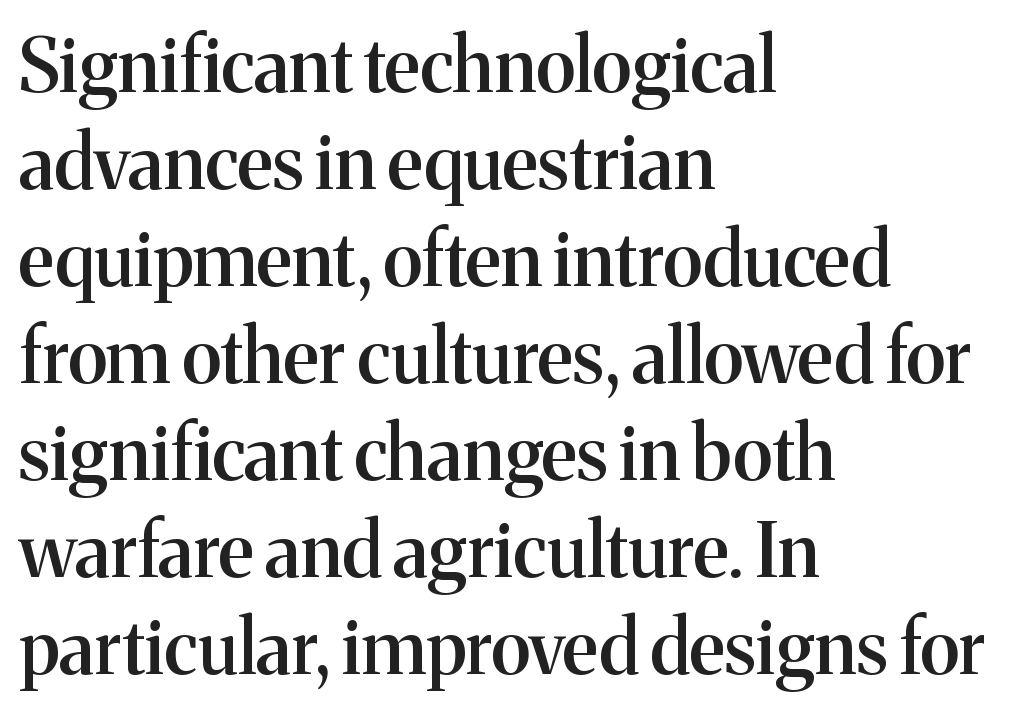
Q: Is the text bold? A: Semi-bold.
Q: Is the text italic (slanted)? A: No, it is upright.
Q: Is the typeface a serif or a sans-serif typeface? A: Serif.
Q: Is the text underlined? A: No.
Q: How is the paragraph aligned? A: Left-aligned.
Q: Is the spacing between letters normal or unusually wide? A: Normal.
Q: Is the spacing between lines tight, normal or loose? A: Normal.
Q: Width (condensed, normal, or wide)? A: Normal.
Q: Stroke contrast? A: Medium.
Q: x-height? A: Medium.
Q: Monospaced? A: No.
